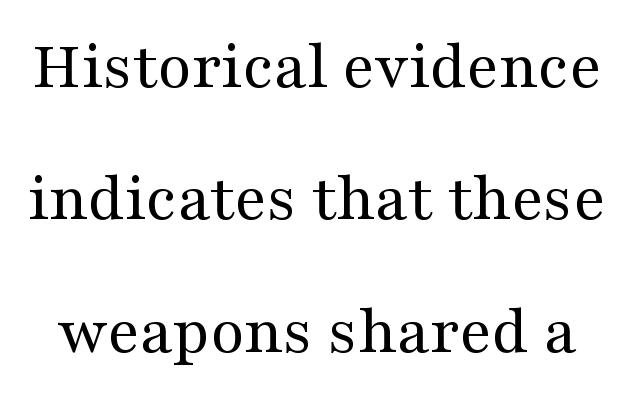
Q: Is the text bold? A: No.
Q: Is the text italic (slanted)? A: No, it is upright.
Q: Is the typeface a serif or a sans-serif typeface? A: Serif.
Q: Is the text underlined? A: No.
Q: Is the spacing between letters normal or unusually wide? A: Normal.
Q: Is the spacing between lines tight, normal or loose? A: Loose.
Q: Width (condensed, normal, or wide)? A: Wide.
Q: Stroke contrast? A: Medium.
Q: x-height? A: Medium.
Q: Monospaced? A: No.
